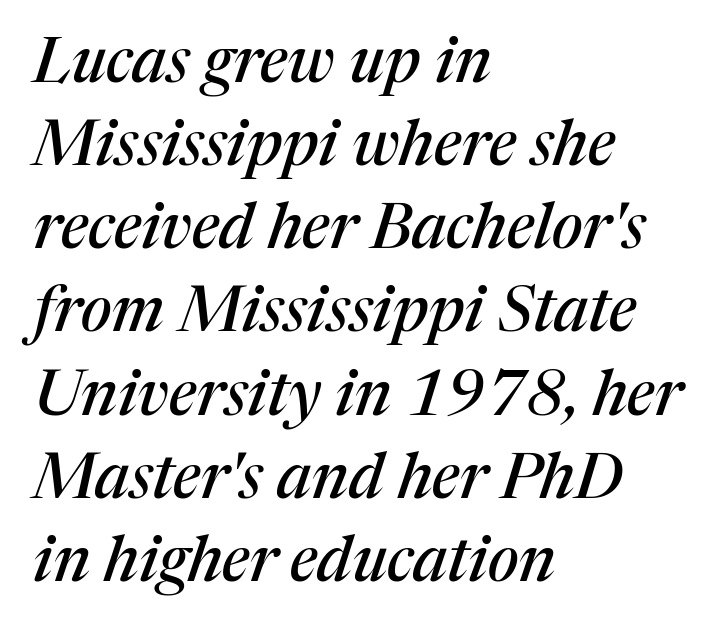
{"serif": "yes", "italic": "yes", "lean": "right", "slant_degrees": 17, "width": "normal", "stroke_contrast": "medium", "x_height": "medium", "monospaced": "no", "underline": "no", "align": "left", "line_spacing": "normal", "line_spacing_ratio": 1.32, "letter_spacing": "normal", "letter_spacing_em": 0.0, "glyph_px": 63}
